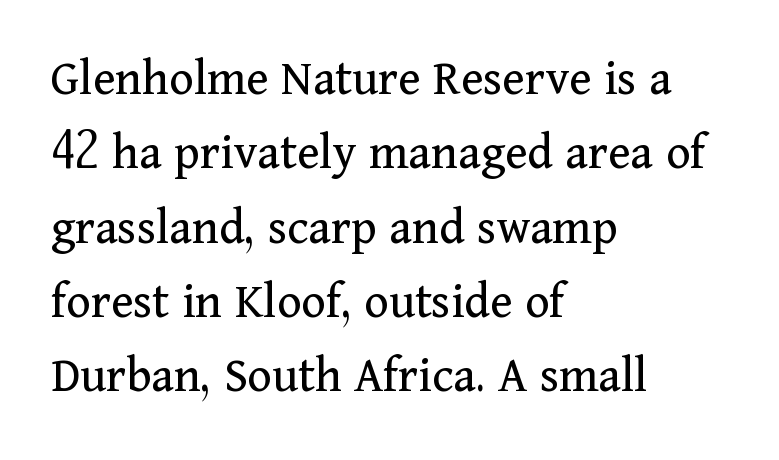
{"serif": "yes", "italic": "no", "bold": "no", "weight": "regular", "width": "normal", "stroke_contrast": "medium", "x_height": "medium", "monospaced": "no", "underline": "no", "align": "left", "line_spacing": "normal", "line_spacing_ratio": 1.43, "letter_spacing": "normal", "letter_spacing_em": 0.0, "glyph_px": 52}
